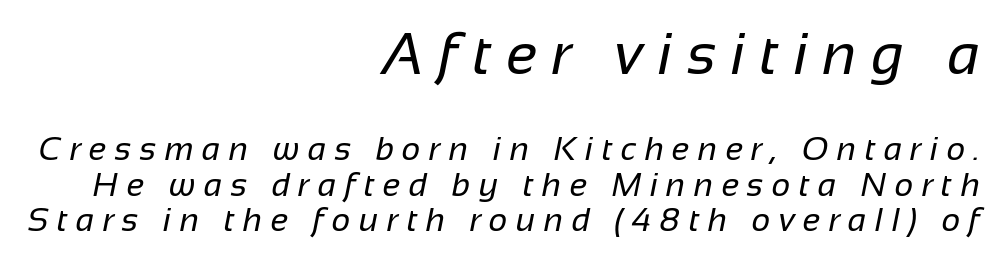
Q: Is the text bold? A: No.
Q: Is the typeface a serif or a sans-serif typeface? A: Sans-serif.
Q: Is the text underlined? A: No.
Q: How is the paragraph aligned? A: Right-aligned.
Q: Is the spacing between letters normal or unusually wide? A: Unusually wide.
Q: Is the spacing between lines tight, normal or loose? A: Tight.
Q: Which block of text is set in a larger size, the first (top) or the second (bottom)? A: The first (top) one.
Q: Width (condensed, normal, or wide)? A: Normal.
Q: Stroke contrast? A: Low.
Q: x-height? A: Medium.
Q: Monospaced? A: No.
